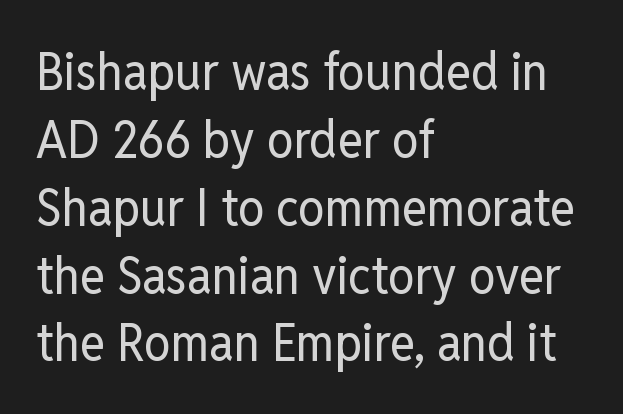
Q: Is the text bold? A: No.
Q: Is the text italic (slanted)? A: No, it is upright.
Q: Is the typeface a serif or a sans-serif typeface? A: Sans-serif.
Q: Is the text underlined? A: No.
Q: How is the paragraph aligned? A: Left-aligned.
Q: Is the spacing between letters normal or unusually wide? A: Normal.
Q: Is the spacing between lines tight, normal or loose? A: Normal.
Q: Width (condensed, normal, or wide)? A: Condensed.
Q: Stroke contrast? A: Low.
Q: x-height? A: Medium.
Q: Monospaced? A: No.
